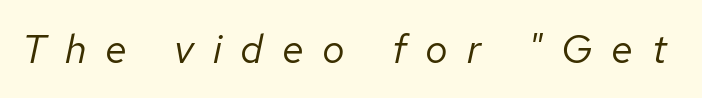
Q: Is the text bold? A: No.
Q: Is the text italic (slanted)? A: Yes, it leans right by about 12 degrees.
Q: Is the text underlined? A: No.
Q: Is the spacing between letters normal or unusually wide? A: Unusually wide.
Q: Width (condensed, normal, or wide)? A: Normal.
Q: Stroke contrast? A: Low.
Q: x-height? A: Medium.
Q: Monospaced? A: No.
